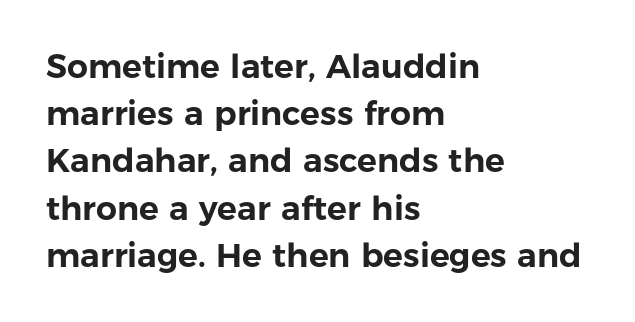
{"serif": "no", "italic": "no", "width": "normal", "stroke_contrast": "low", "x_height": "medium", "monospaced": "no", "underline": "no", "align": "left", "line_spacing": "normal", "line_spacing_ratio": 1.43, "letter_spacing": "normal", "letter_spacing_em": 0.0, "glyph_px": 33}
